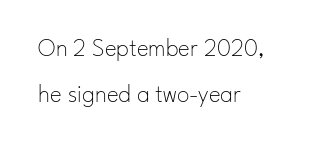
Between one letter and the next there's only the usual sliver of space. Where is the straight margin? On the left. Descender tails drop into unmarked territory. Does the lettering tilt? It doesn't — this is upright.
